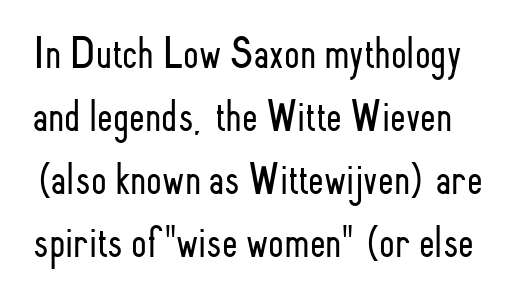
Q: Is the text bold? A: No.
Q: Is the text italic (slanted)? A: No, it is upright.
Q: Is the typeface a serif or a sans-serif typeface? A: Sans-serif.
Q: Is the text underlined? A: No.
Q: Is the spacing between letters normal or unusually wide? A: Normal.
Q: Is the spacing between lines tight, normal or loose? A: Normal.
Q: Width (condensed, normal, or wide)? A: Condensed.
Q: Stroke contrast? A: Low.
Q: x-height? A: Small.
Q: Monospaced? A: No.
